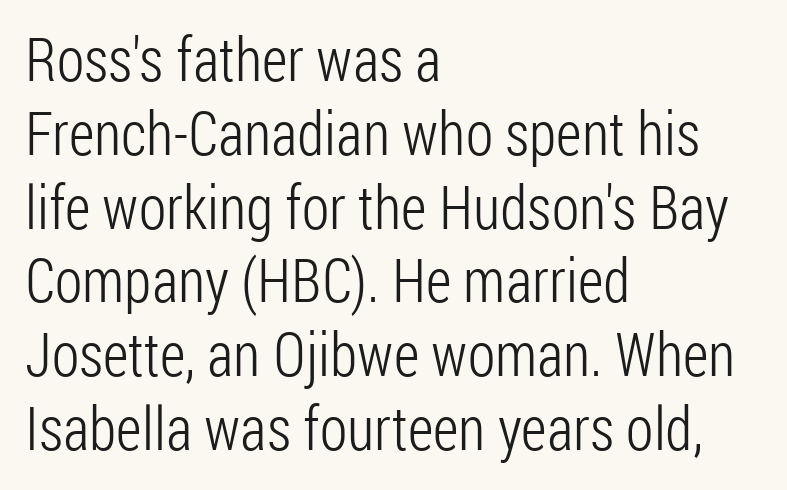
{"serif": "no", "italic": "no", "bold": "no", "weight": "light", "width": "condensed", "stroke_contrast": "low", "x_height": "medium", "monospaced": "no", "underline": "no", "align": "left", "line_spacing_ratio": 1.23, "letter_spacing": "normal", "letter_spacing_em": 0.0, "glyph_px": 60}
